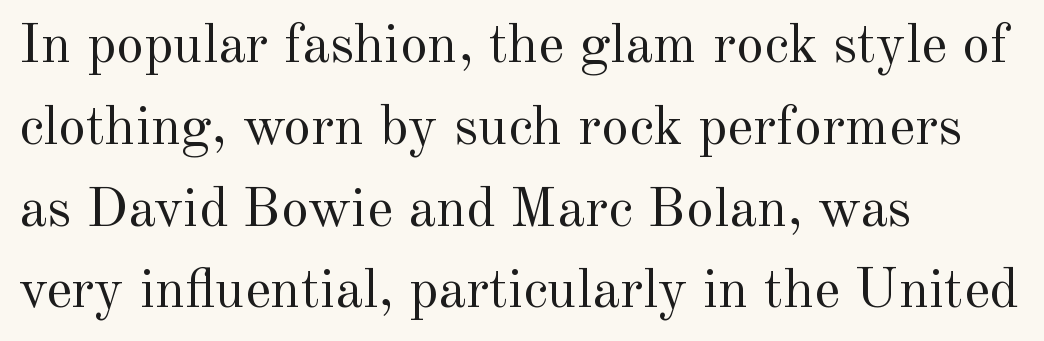
{"serif": "yes", "italic": "no", "bold": "no", "weight": "regular", "width": "normal", "x_height": "small", "monospaced": "no", "underline": "no", "align": "left", "line_spacing": "normal", "line_spacing_ratio": 1.46, "letter_spacing": "normal", "letter_spacing_em": 0.0, "glyph_px": 56}
